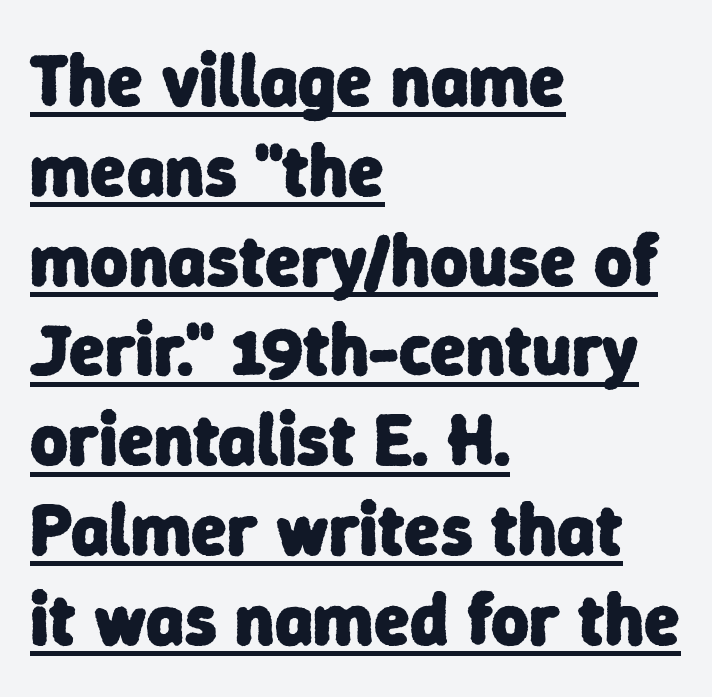
Q: Is the text bold? A: Yes.
Q: Is the typeface a serif or a sans-serif typeface? A: Sans-serif.
Q: Is the text underlined? A: Yes.
Q: How is the paragraph aligned? A: Left-aligned.
Q: Is the spacing between letters normal or unusually wide? A: Normal.
Q: Width (condensed, normal, or wide)? A: Normal.
Q: Stroke contrast? A: Low.
Q: x-height? A: Medium.
Q: Monospaced? A: No.
